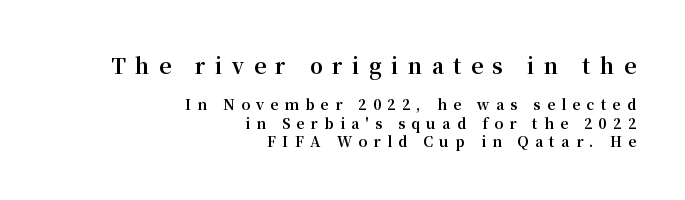
The image shows 21 px bold type, upright; set right-aligned, normal line spacing (1.31x), unusually wide letter spacing (+0.45 em), not underlined; the first (top) block is 1.5x larger.
